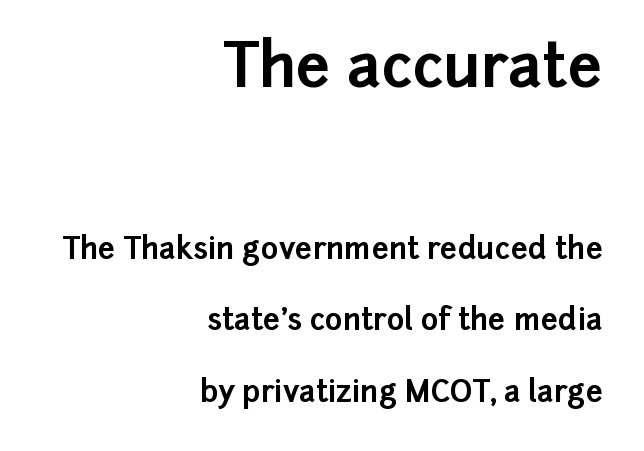
The image shows 61 px bold sans-serif type, upright; set right-aligned, loose line spacing (2.39x), normal letter spacing, not underlined; the first (top) block is 2.03x larger; low stroke contrast and a medium x-height.
